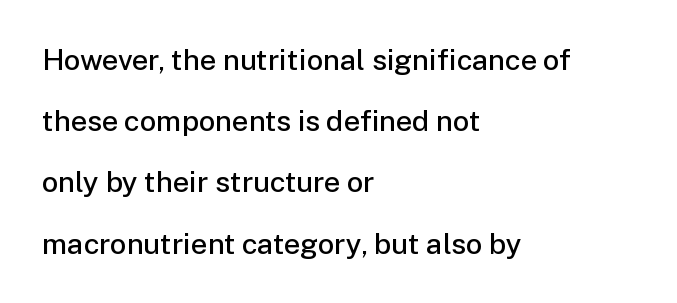
Q: Is the text bold? A: Semi-bold.
Q: Is the text italic (slanted)? A: No, it is upright.
Q: Is the typeface a serif or a sans-serif typeface? A: Sans-serif.
Q: Is the text underlined? A: No.
Q: How is the paragraph aligned? A: Left-aligned.
Q: Is the spacing between letters normal or unusually wide? A: Normal.
Q: Is the spacing between lines tight, normal or loose? A: Loose.
Q: Width (condensed, normal, or wide)? A: Normal.
Q: Stroke contrast? A: Low.
Q: x-height? A: Medium.
Q: Monospaced? A: No.
